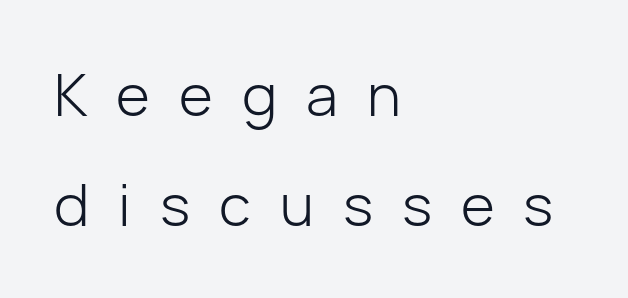
Left-aligned paragraph, ragged on the right. Vertical strokes here are truly vertical. Here the designer chose a conventional face with non-uniform glyph widths. The letterforms sit at book weight or below. Check the space under the baseline: it is left empty.
